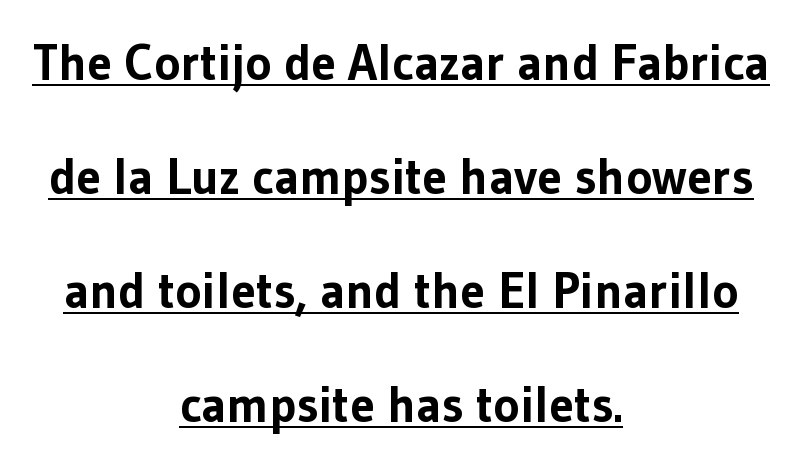
{"serif": "no", "italic": "no", "bold": "yes", "weight": "bold", "width": "normal", "stroke_contrast": "low", "x_height": "medium", "monospaced": "no", "underline": "yes", "align": "center", "line_spacing": "loose", "line_spacing_ratio": 2.28, "letter_spacing": "normal", "letter_spacing_em": 0.0, "glyph_px": 50}
